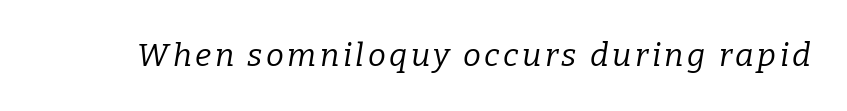
Q: Is the text bold? A: No.
Q: Is the text italic (slanted)? A: Yes, it leans right by about 9 degrees.
Q: Is the typeface a serif or a sans-serif typeface? A: Serif.
Q: Is the text underlined? A: No.
Q: Width (condensed, normal, or wide)? A: Normal.
Q: Stroke contrast? A: Low.
Q: x-height? A: Medium.
Q: Monospaced? A: No.
